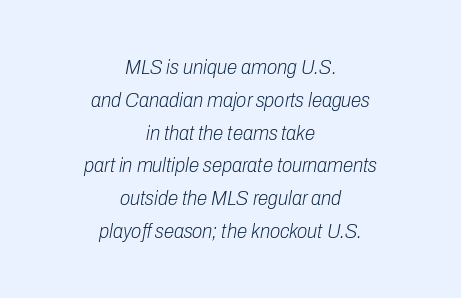
This block has exactly the height ordinary leading produces. Anything drawn beneath the words? Only blank space. When letters slant like this, we call the style italic. Tracking value appears to be zero — textbook default spacing. The whitespace from short lines is split evenly between both sides. Weight: regular or lighter.
